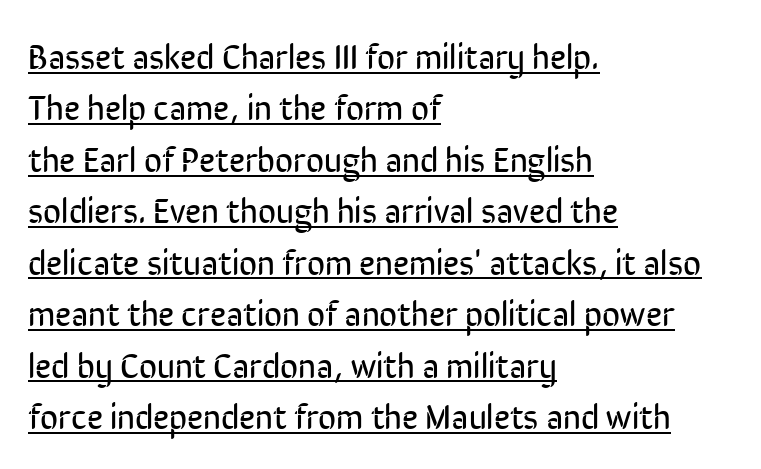
Q: Is the text bold? A: No.
Q: Is the text italic (slanted)? A: No, it is upright.
Q: Is the typeface a serif or a sans-serif typeface? A: Sans-serif.
Q: Is the text underlined? A: Yes.
Q: How is the paragraph aligned? A: Left-aligned.
Q: Is the spacing between letters normal or unusually wide? A: Normal.
Q: Is the spacing between lines tight, normal or loose? A: Normal.
Q: Width (condensed, normal, or wide)? A: Condensed.
Q: Stroke contrast? A: Low.
Q: x-height? A: Medium.
Q: Monospaced? A: No.
